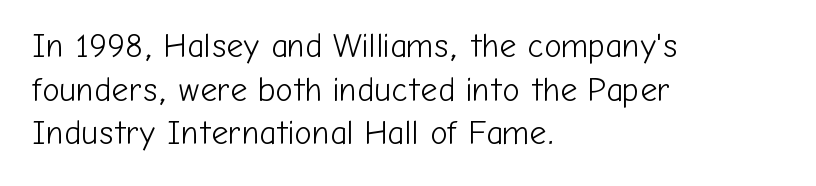
Q: Is the text bold? A: No.
Q: Is the text italic (slanted)? A: No, it is upright.
Q: Is the typeface a serif or a sans-serif typeface? A: Sans-serif.
Q: Is the text underlined? A: No.
Q: How is the paragraph aligned? A: Left-aligned.
Q: Is the spacing between letters normal or unusually wide? A: Normal.
Q: Is the spacing between lines tight, normal or loose? A: Normal.
Q: Width (condensed, normal, or wide)? A: Normal.
Q: Stroke contrast? A: Low.
Q: x-height? A: Medium.
Q: Monospaced? A: No.
